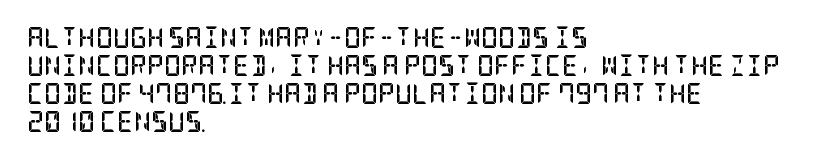
{"italic": "no", "bold": "yes", "underline": "no", "align": "left", "line_spacing": "normal", "line_spacing_ratio": 1.33, "letter_spacing": "normal", "letter_spacing_em": 0.0, "glyph_px": 21}
